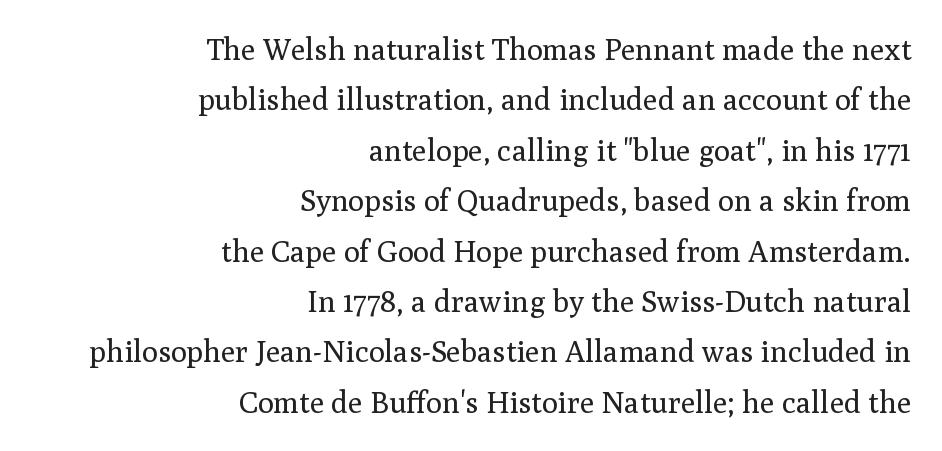
{"serif": "yes", "italic": "no", "bold": "no", "weight": "regular", "width": "normal", "stroke_contrast": "medium", "x_height": "medium", "monospaced": "no", "underline": "no", "align": "right", "line_spacing": "normal", "line_spacing_ratio": 1.68, "letter_spacing": "normal", "letter_spacing_em": 0.0, "glyph_px": 30}
